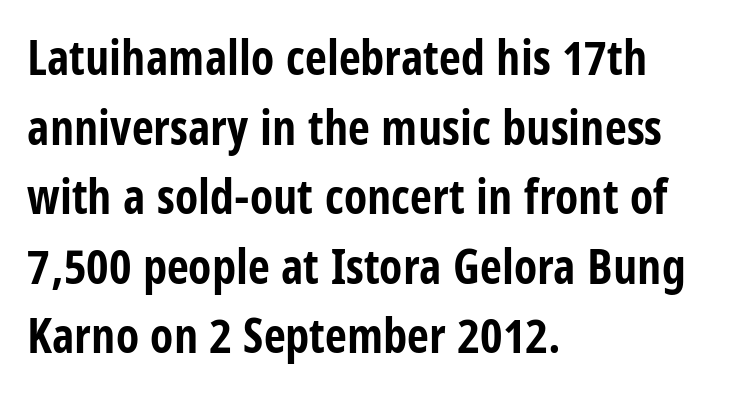
Baseline-to-baseline distance is the conventional proportion of letter height. Each row of text sits above clean, open space. A typesetter would mark this as roman, not italic. Typographic density is high because the face is bold. A student would call this left alignment; a typographer would say flush left, rag right.
